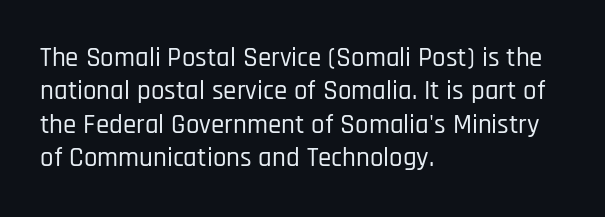
{"italic": "no", "underline": "no", "align": "left", "line_spacing_ratio": 1.24, "letter_spacing": "normal", "letter_spacing_em": 0.0, "glyph_px": 27}
